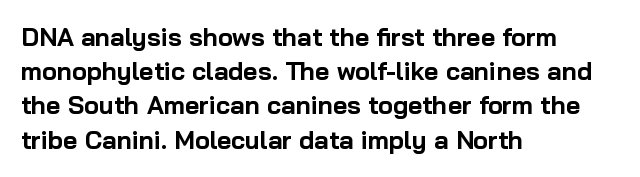
The lines in this sample share a left origin and differ only in where they stop. Summary of vertical rhythm: regular, with standard interline spacing. Italic: no, the glyphs are upright roman. The letterforms sit shoulder to shoulder at normal distance. Set as a true bold cut, around the 700 mark. The baseline area is clear.
